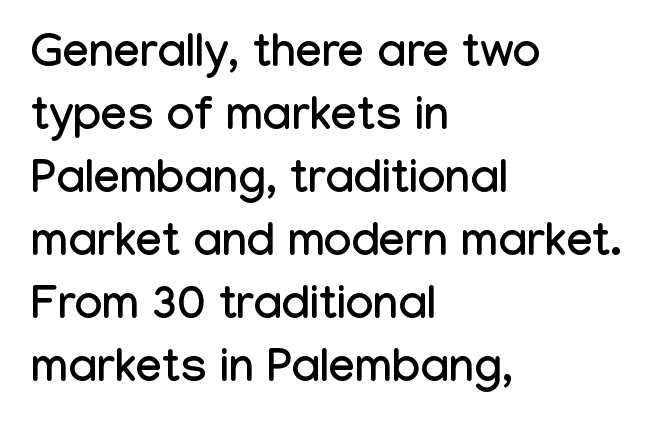
The image shows 47 px condensed sans-serif type, upright; set left-aligned, normal line spacing (1.34x), normal letter spacing, not underlined; low stroke contrast and a medium x-height.
